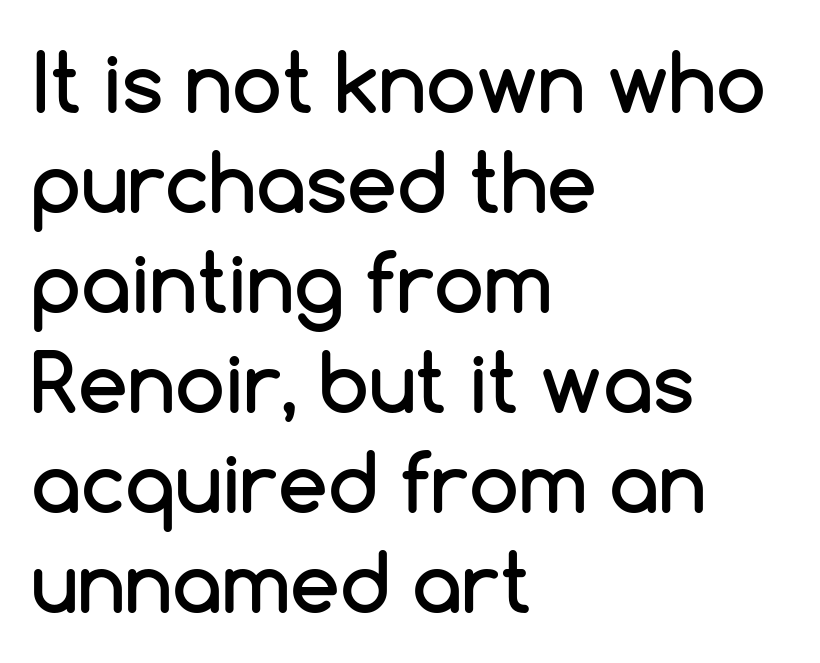
Serifs: no, the terminals of the letterforms are clean. Posture: upright roman. Honestly, there is no underline to notice here at all. The horizontal fit of the characters is conventional and even.
